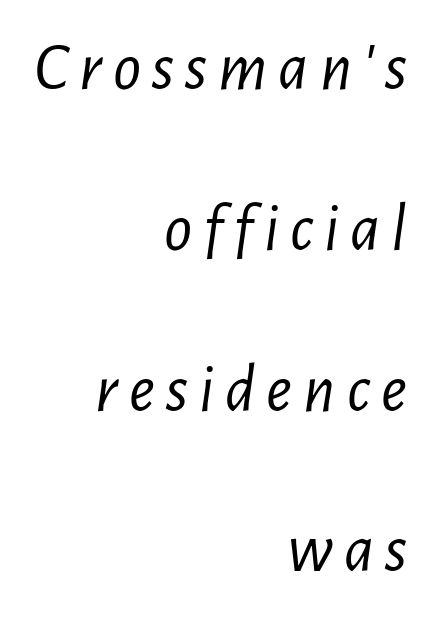
Stem width sits at or under what a default text font uses. Summary of vertical rhythm: relaxed, with wide interline spacing. This sample has the flowing, uneven cadence of proportional lettering. The specimen reads as italic at a glance. The typesetter chose a ragged-left arrangement here. Letters rest on an invisible, unmarked baseline.
